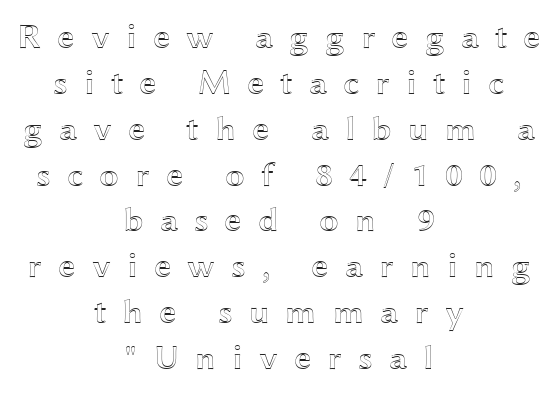
How would I describe the line gaps? Plain and ordinary. The foot of each line stays bare and open. This sample has the flowing, uneven cadence of proportional lettering. Designer's note — italics off, roman on. Inter-character spacing is expanded well beyond the font's built-in metrics.
